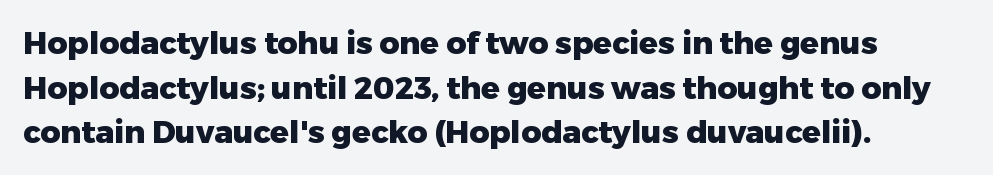
Ordinary non-slanted type is in use. Each letter keeps its own natural width here, so spacing adapts to shape. The foot of each line stays bare and open. Every row of glyphs begins at an identical x-position on the left. Typesetter's note: full bold, strokes at maximum text heaviness. Each letter's strokes conclude bluntly, with no projecting serifs.
